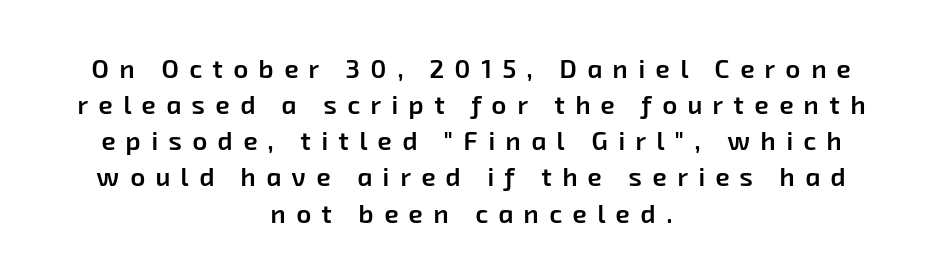
This rendering features lettering with no underline. Typographic density is moderately raised because the face is semibold. Successive baselines arrive at the customary interval. Typeset on center — no edge is straight.
